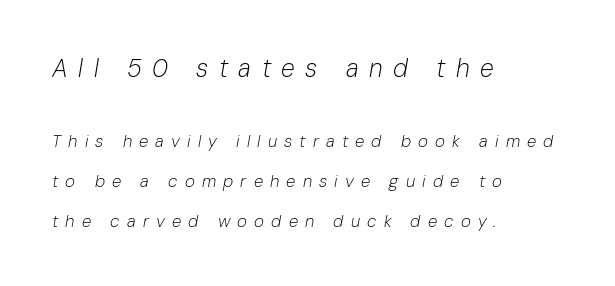
Q: Is the text bold? A: No.
Q: Is the text italic (slanted)? A: Yes, it leans right by about 10 degrees.
Q: Is the text underlined? A: No.
Q: How is the paragraph aligned? A: Left-aligned.
Q: Is the spacing between letters normal or unusually wide? A: Unusually wide.
Q: Is the spacing between lines tight, normal or loose? A: Loose.
Q: Which block of text is set in a larger size, the first (top) or the second (bottom)? A: The first (top) one.
